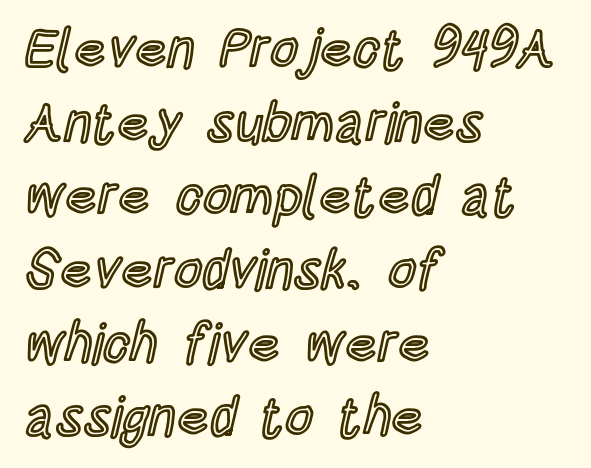
Q: Is the text italic (slanted)? A: Yes.
Q: Is the text underlined? A: No.
Q: How is the paragraph aligned? A: Left-aligned.
Q: Is the spacing between letters normal or unusually wide? A: Normal.
Q: Is the spacing between lines tight, normal or loose? A: Normal.
Q: Width (condensed, normal, or wide)? A: Condensed.
Q: x-height? A: Large.
Q: Monospaced? A: No.
